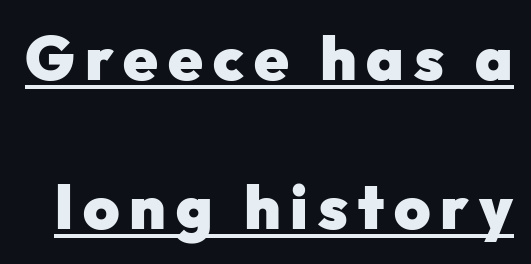
The image shows 62 px heavy sans-serif type, upright; set loose line spacing (2.4x), underlined; low stroke contrast and a medium x-height.
